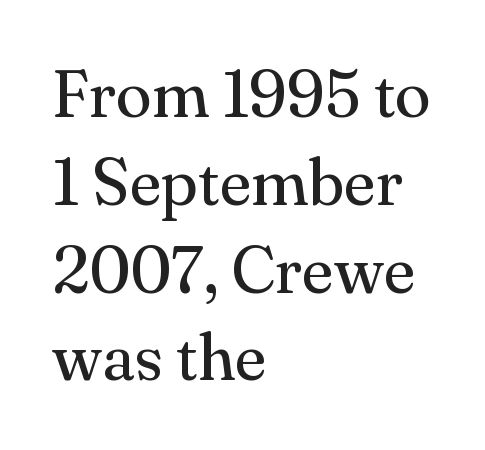
Q: Is the text bold? A: No.
Q: Is the text italic (slanted)? A: No, it is upright.
Q: Is the typeface a serif or a sans-serif typeface? A: Serif.
Q: Is the text underlined? A: No.
Q: How is the paragraph aligned? A: Left-aligned.
Q: Is the spacing between letters normal or unusually wide? A: Normal.
Q: Is the spacing between lines tight, normal or loose? A: Normal.
Q: Width (condensed, normal, or wide)? A: Normal.
Q: Stroke contrast? A: Medium.
Q: x-height? A: Small.
Q: Monospaced? A: No.
